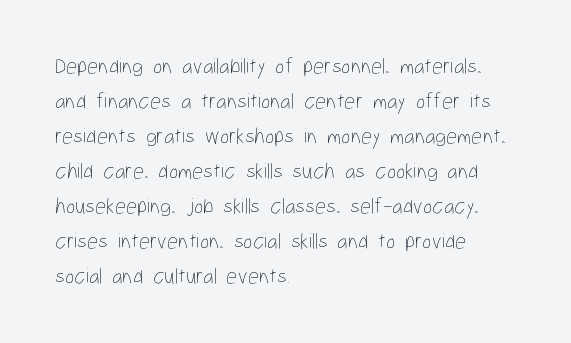
{"italic": "no", "bold": "no", "underline": "no", "align": "left", "line_spacing": "normal", "line_spacing_ratio": 1.59, "letter_spacing": "normal", "letter_spacing_em": 0.0, "glyph_px": 22}
